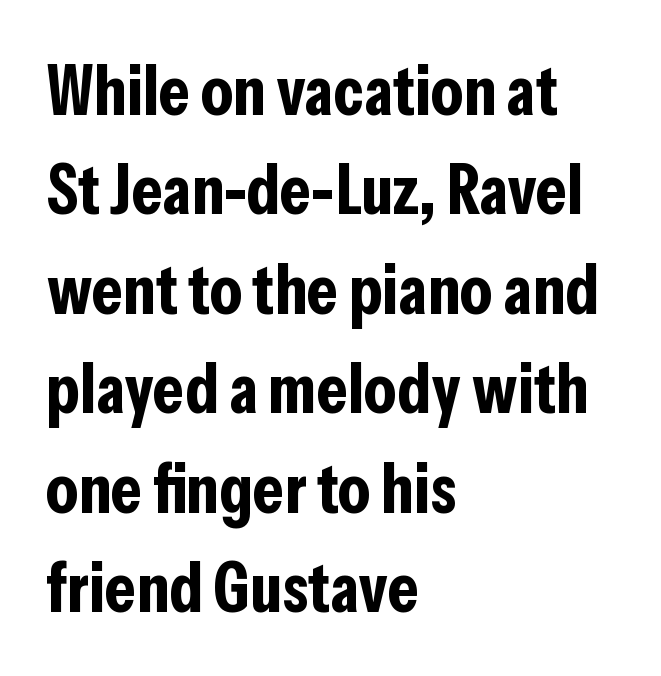
The image shows 71 px bold, condensed sans-serif type, upright; set left-aligned, normal line spacing (1.4x), normal letter spacing, not underlined; low stroke contrast and a medium x-height.
